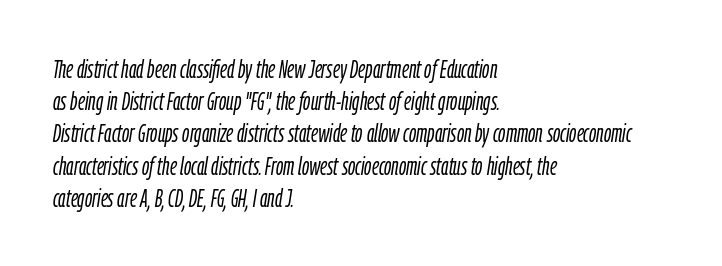
Q: Is the text bold? A: No.
Q: Is the text italic (slanted)? A: Yes, it leans right by about 9 degrees.
Q: Is the text underlined? A: No.
Q: How is the paragraph aligned? A: Left-aligned.
Q: Is the spacing between letters normal or unusually wide? A: Normal.
Q: Is the spacing between lines tight, normal or loose? A: Normal.
